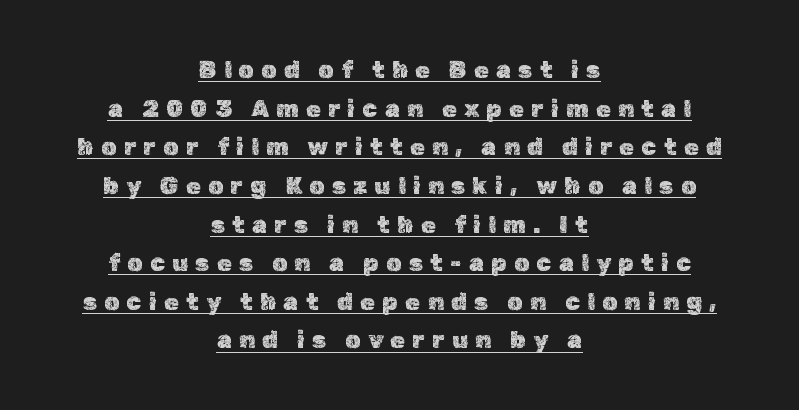
The image shows 24 px text type, upright; set centered, normal line spacing (1.61x), unusually wide letter spacing (+0.3 em), underlined.
